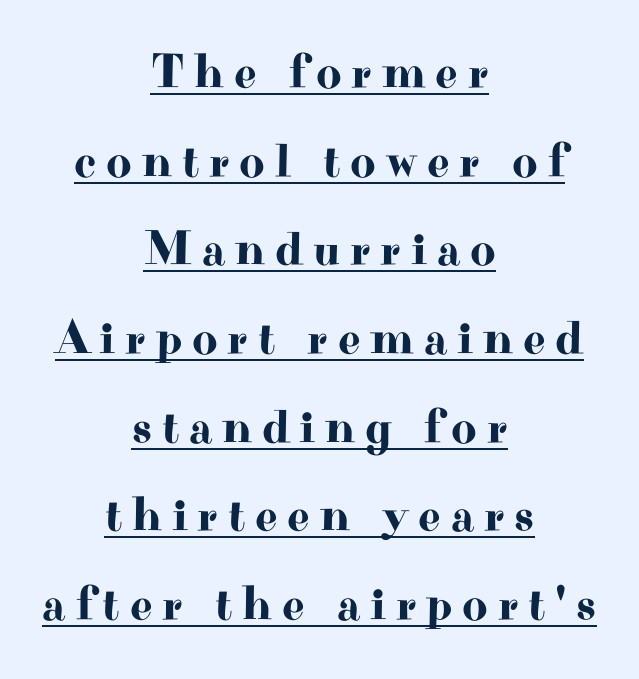
Do the characters align in a grid? No, the font is proportional. Characters follow at a spacing far wider than the type designer built in. Does the type have serifs? Yes, each stem ends in a small foot. The letters stand straight up with perfectly vertical stems. Descenders here cross a horizontal rule under the line. Reading down the block, each line starts at a different indent, mirrored at its end.
